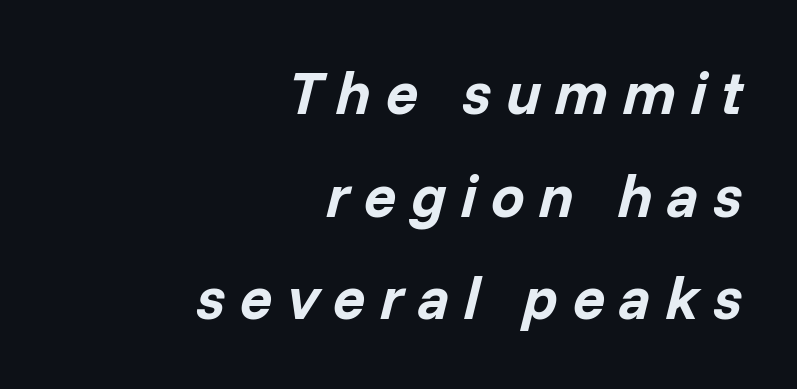
Q: Is the text bold? A: Yes.
Q: Is the text italic (slanted)? A: Yes, it leans right by about 14 degrees.
Q: Is the text underlined? A: No.
Q: How is the paragraph aligned? A: Right-aligned.
Q: Is the spacing between letters normal or unusually wide? A: Unusually wide.
Q: Width (condensed, normal, or wide)? A: Normal.
Q: Stroke contrast? A: Low.
Q: x-height? A: Medium.
Q: Monospaced? A: No.
